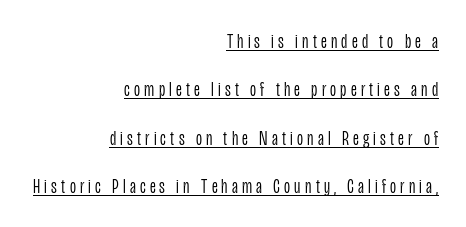
Q: Is the text bold? A: No.
Q: Is the text italic (slanted)? A: No, it is upright.
Q: Is the text underlined? A: Yes.
Q: How is the paragraph aligned? A: Right-aligned.
Q: Is the spacing between letters normal or unusually wide? A: Unusually wide.
Q: Is the spacing between lines tight, normal or loose? A: Loose.
